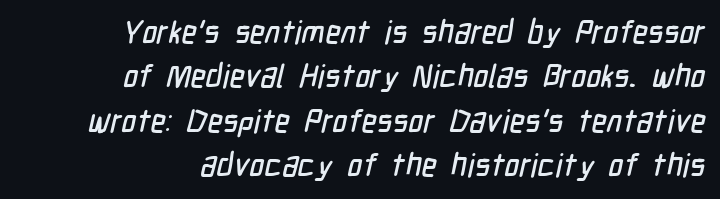
Q: Is the typeface a serif or a sans-serif typeface? A: Sans-serif.
Q: Is the text underlined? A: No.
Q: How is the paragraph aligned? A: Right-aligned.
Q: Is the spacing between letters normal or unusually wide? A: Normal.
Q: Is the spacing between lines tight, normal or loose? A: Normal.
Q: Width (condensed, normal, or wide)? A: Condensed.
Q: Stroke contrast? A: Low.
Q: x-height? A: Medium.
Q: Monospaced? A: No.
